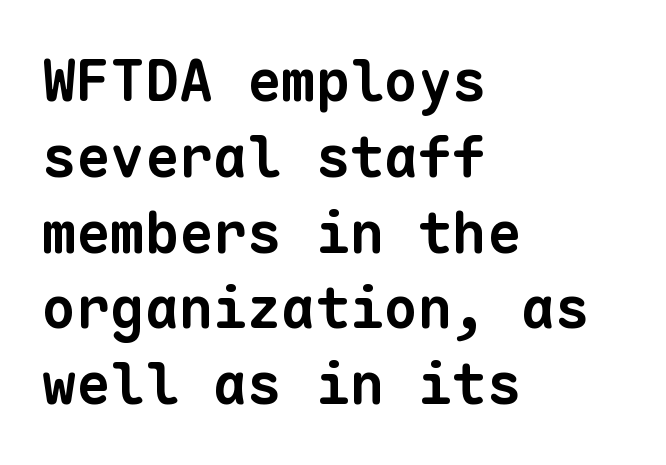
Q: Is the text bold? A: Yes.
Q: Is the typeface a serif or a sans-serif typeface? A: Sans-serif.
Q: Is the text underlined? A: No.
Q: How is the paragraph aligned? A: Left-aligned.
Q: Is the spacing between letters normal or unusually wide? A: Normal.
Q: Is the spacing between lines tight, normal or loose? A: Normal.
Q: Width (condensed, normal, or wide)? A: Normal.
Q: Stroke contrast? A: Low.
Q: x-height? A: Medium.
Q: Monospaced? A: Yes.
